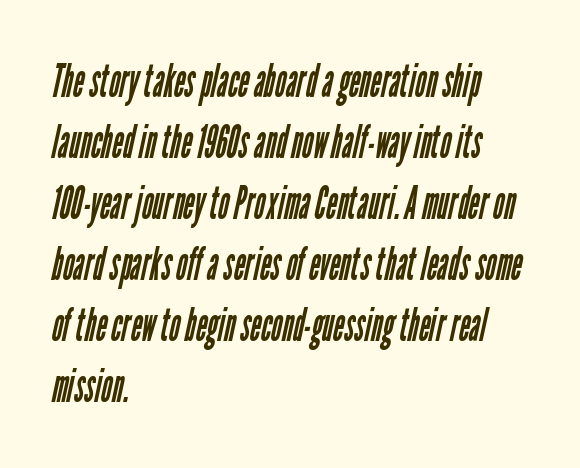
The image shows 47 px regular-weight, condensed sans-serif type; set left-aligned, normal line spacing (1.3x), normal letter spacing, not underlined; low stroke contrast and a medium x-height.
